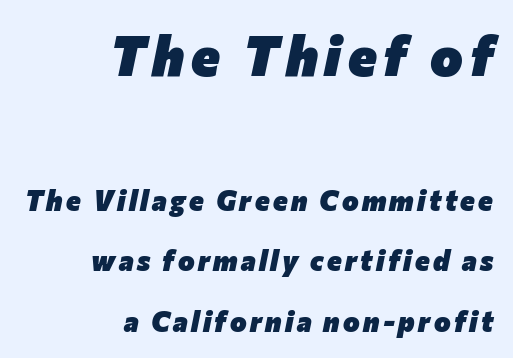
Q: Is the text bold? A: Yes.
Q: Is the text italic (slanted)? A: Yes, it leans right by about 12 degrees.
Q: Is the text underlined? A: No.
Q: How is the paragraph aligned? A: Right-aligned.
Q: Is the spacing between lines tight, normal or loose? A: Loose.
Q: Which block of text is set in a larger size, the first (top) or the second (bottom)? A: The first (top) one.
Q: Width (condensed, normal, or wide)? A: Normal.
Q: Stroke contrast? A: Low.
Q: x-height? A: Medium.
Q: Monospaced? A: No.
